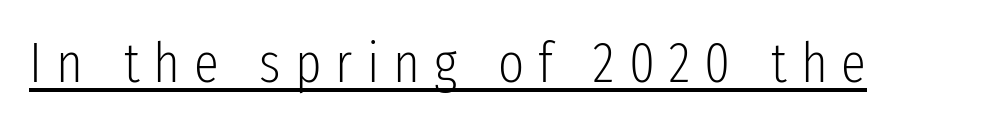
{"serif": "no", "italic": "no", "bold": "no", "weight": "light", "width": "condensed", "stroke_contrast": "low", "x_height": "medium", "monospaced": "no", "underline": "yes", "letter_spacing": "wide", "letter_spacing_em": 0.25, "glyph_px": 56}
